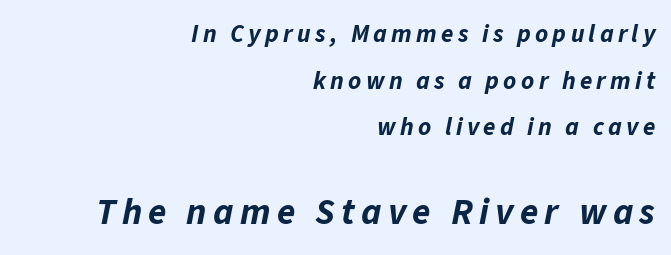
The image shows 37 px bold type, italic (leaning right); set right-aligned, line spacing 1.87x, not underlined; the second (bottom) block is 1.48x larger; low stroke contrast and a medium x-height.
